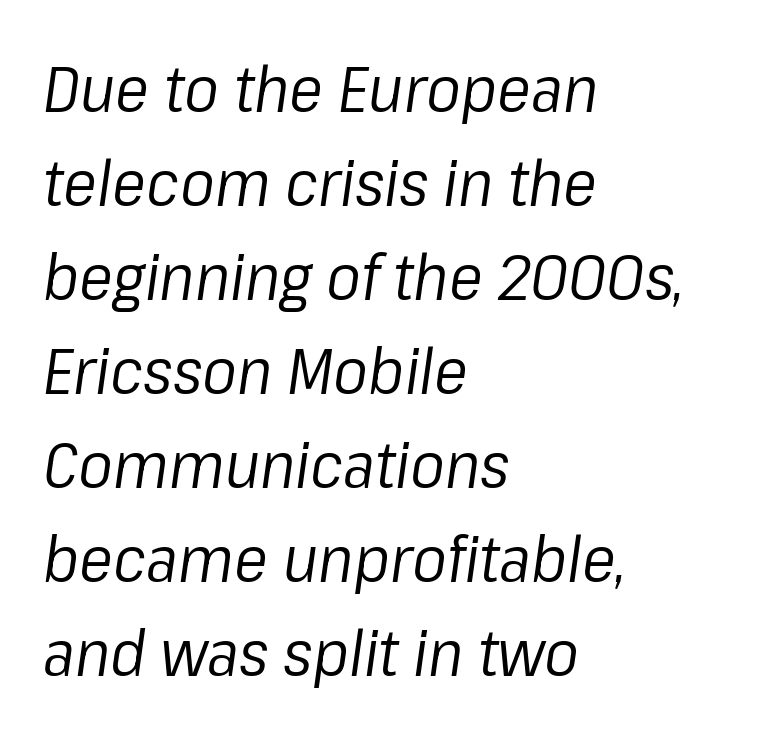
Q: Is the text bold? A: No.
Q: Is the text italic (slanted)? A: Yes, it leans right by about 8 degrees.
Q: Is the text underlined? A: No.
Q: How is the paragraph aligned? A: Left-aligned.
Q: Is the spacing between letters normal or unusually wide? A: Normal.
Q: Is the spacing between lines tight, normal or loose? A: Normal.
Q: Width (condensed, normal, or wide)? A: Normal.
Q: Stroke contrast? A: Low.
Q: x-height? A: Medium.
Q: Monospaced? A: No.
